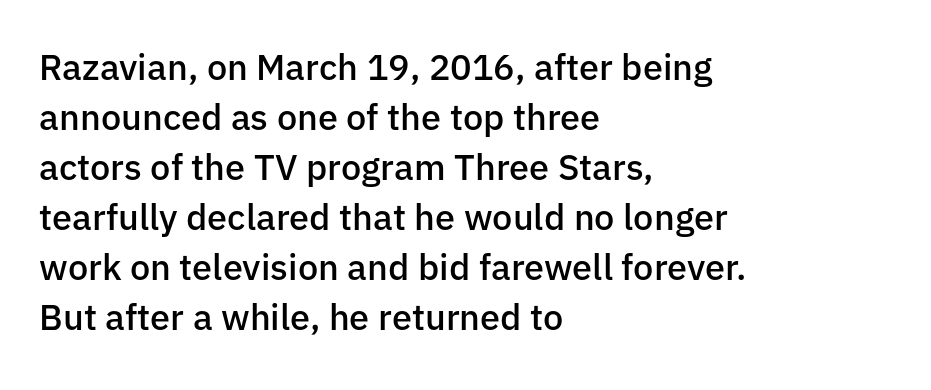
These lines keep a tight, regular rhythm from letter to letter. A normal amount of white space separates one row of letters from the next. This rendering features lettering with no underline. Horizontal alignment here is leftward, the default for most running prose.
